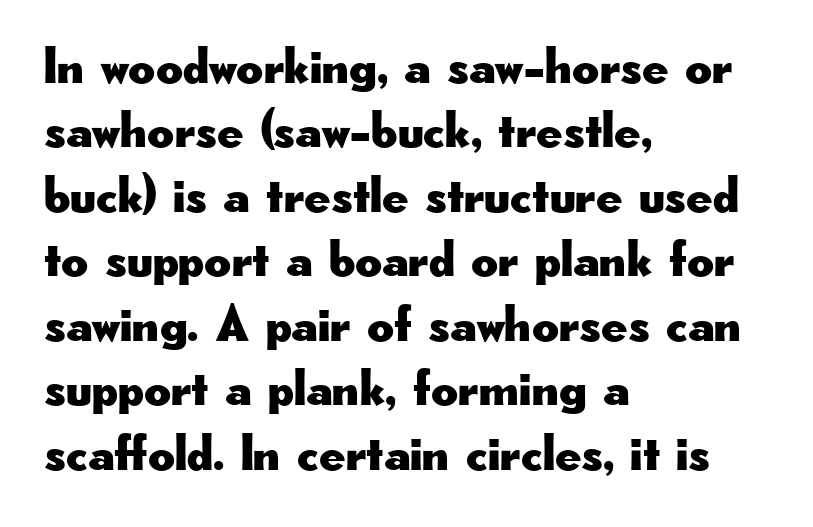
Any mark beneath the type? The region is blank. The type family on display is of the sans-serif kind. Nothing unusual about the tracking: characters are spaced as the font intends. Every character sits straight up, as roman type does. Here the designer chose a conventional face with non-uniform glyph widths.
